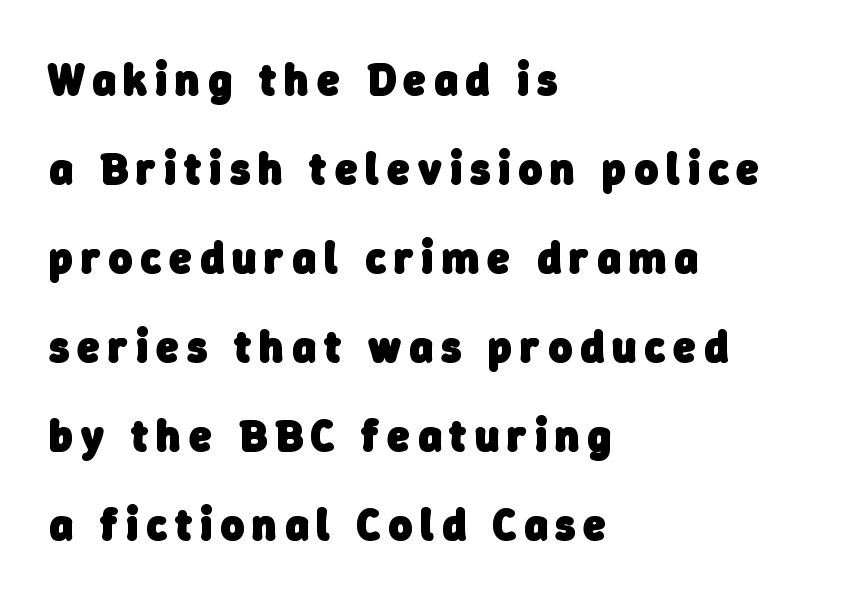
Character widths vary here, with narrow letters taking less room than wide ones. The rendering shows plain stroke endings on the letterforms — a sans-serif design. On the weight axis this lands at bold, roughly 700. A student would call this left alignment; a typographer would say flush left, rag right.
